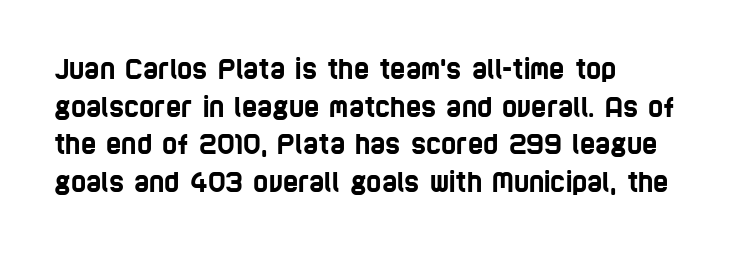
Caption: standard tracking, unaltered. Underline: absent. Regarding leading, the lines here are spaced in the standard way.
